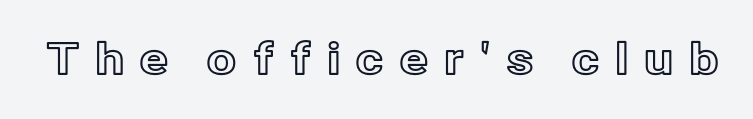
The image shows 43 px text type, upright; set unusually wide letter spacing (+0.35 em), not underlined; a medium x-height.
